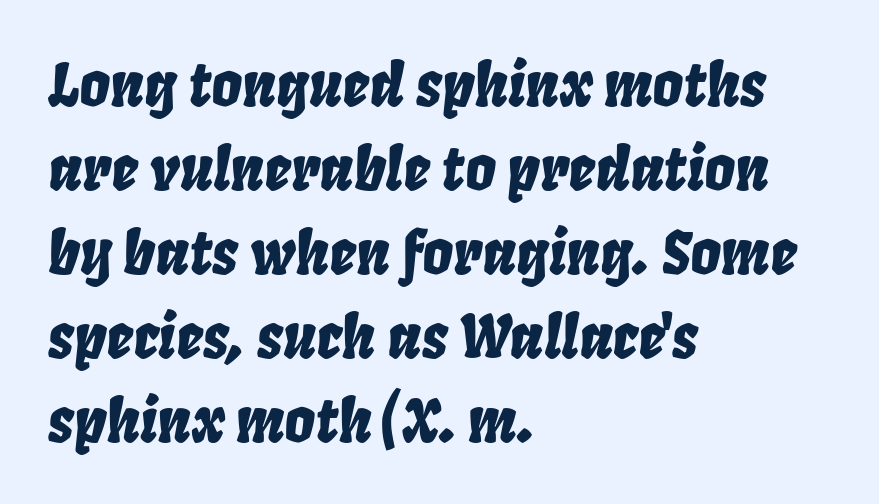
The image shows 60 px condensed type, italic (leaning right); set left-aligned, normal line spacing (1.4x), normal letter spacing, not underlined; low stroke contrast and a large x-height.
